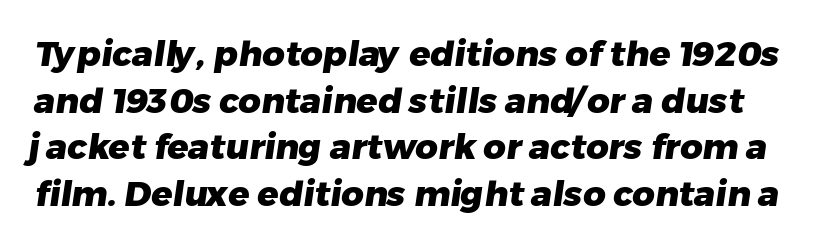
The image shows 35 px heavy sans-serif type; set normal line spacing (1.33x), normal letter spacing, not underlined; low stroke contrast and a medium x-height.
